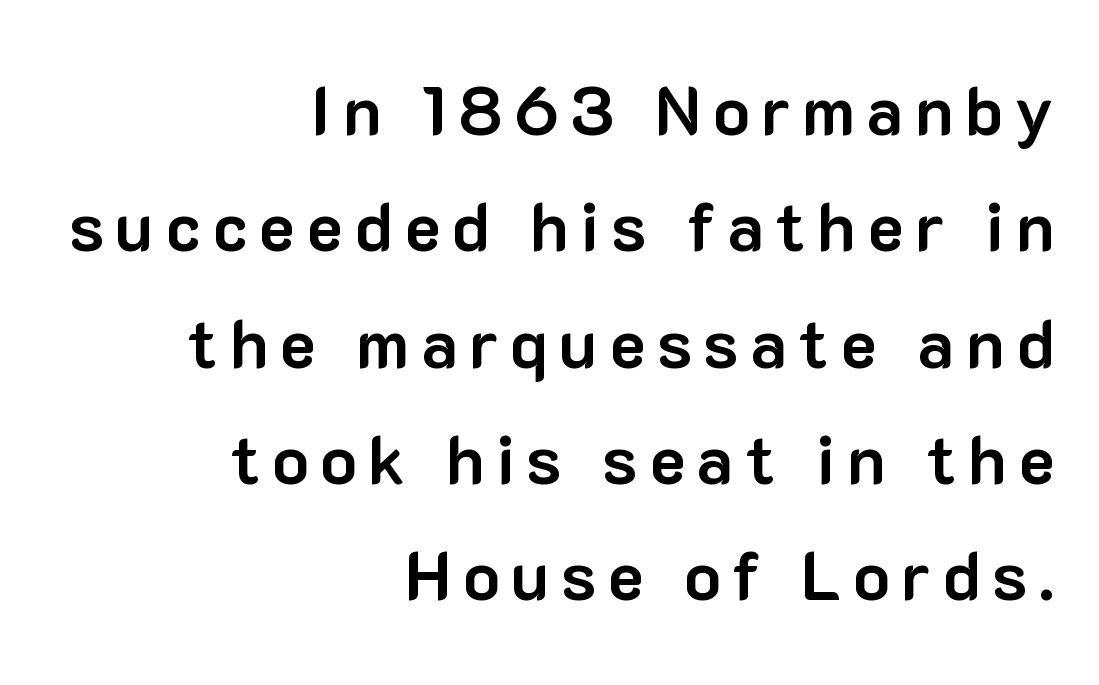
The image shows 68 px bold sans-serif type, upright; set right-aligned, line spacing 1.71x, not underlined; low stroke contrast and a medium x-height.
